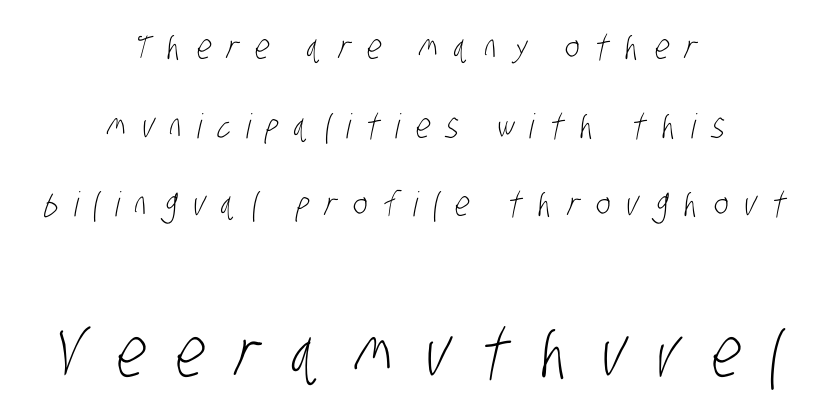
The image shows 68 px light, condensed sans-serif type; set centered, loose line spacing (2.31x), unusually wide letter spacing (+0.46 em), not underlined; the second (bottom) block is 2.0x larger; low stroke contrast and a large x-height.
